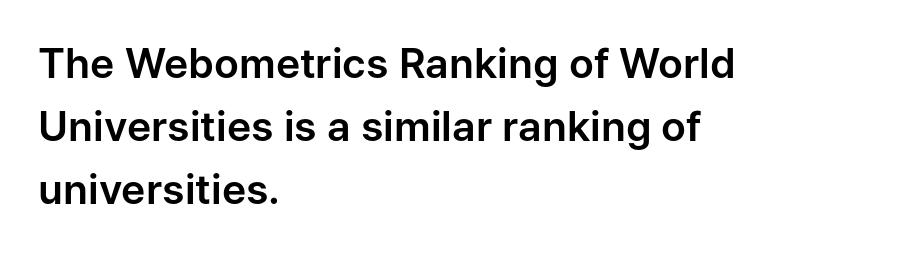
The image shows 41 px sans-serif type, upright; set left-aligned, normal line spacing (1.54x), normal letter spacing, not underlined; low stroke contrast and a medium x-height.
